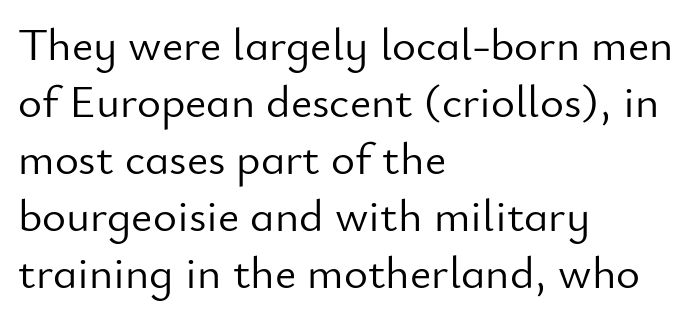
In terms of letterspacing, this is plain default setting. The weight would be labelled regular, book, light, or lighter still. The lines are quadded left. In terms of posture, this sample is upright. Check the space under the baseline: it is left empty.
